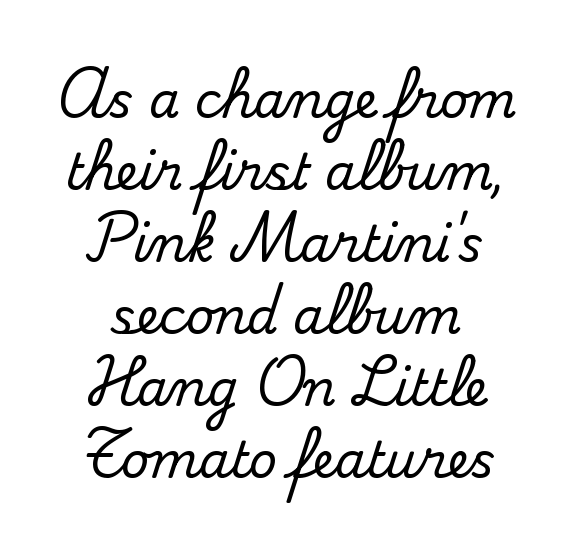
Q: Is the text italic (slanted)? A: Yes.
Q: Is the text underlined? A: No.
Q: How is the paragraph aligned? A: Centered.
Q: Is the spacing between letters normal or unusually wide? A: Normal.
Q: Is the spacing between lines tight, normal or loose? A: Normal.
Q: Width (condensed, normal, or wide)? A: Normal.
Q: Stroke contrast? A: Medium.
Q: x-height? A: Small.
Q: Monospaced? A: No.
